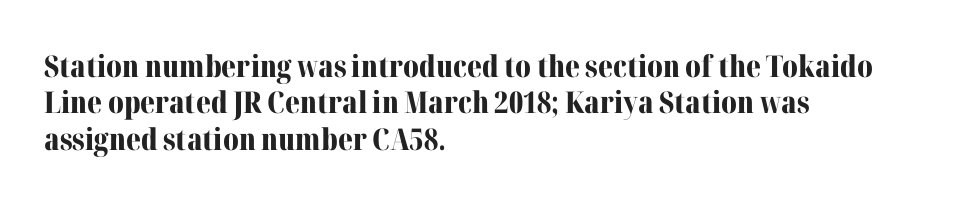
The image shows 30 px bold serif type, upright; set left-aligned, line spacing 1.21x, normal letter spacing, not underlined; medium stroke contrast and a medium x-height.
